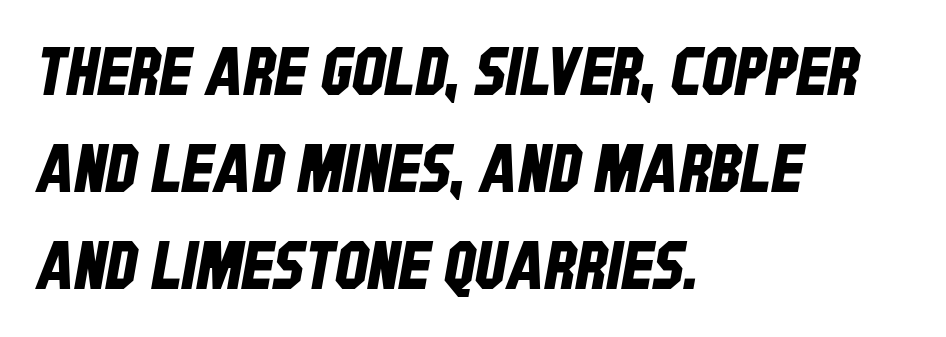
This sample has the flowing, uneven cadence of proportional lettering. Glyph-to-glyph distance matches everyday printed text. Does the type have serifs? No, each stem ends abruptly. The rag falls on the right side of this text block. Normally led — the rows are evenly, conventionally spaced.
